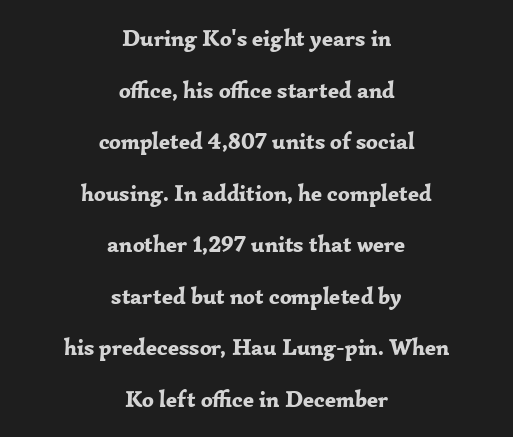
Q: Is the text bold? A: Yes.
Q: Is the text italic (slanted)? A: No, it is upright.
Q: Is the text underlined? A: No.
Q: How is the paragraph aligned? A: Centered.
Q: Is the spacing between letters normal or unusually wide? A: Normal.
Q: Is the spacing between lines tight, normal or loose? A: Loose.
